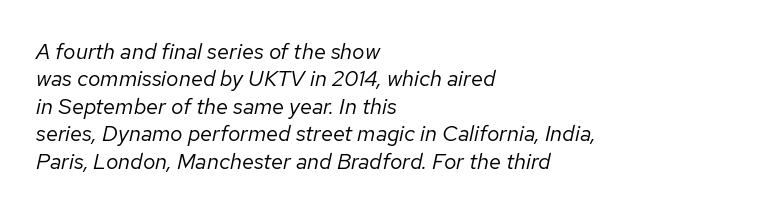
The image shows 22 px text type, italic (leaning right); set left-aligned, normal line spacing (1.25x), normal letter spacing, not underlined.
